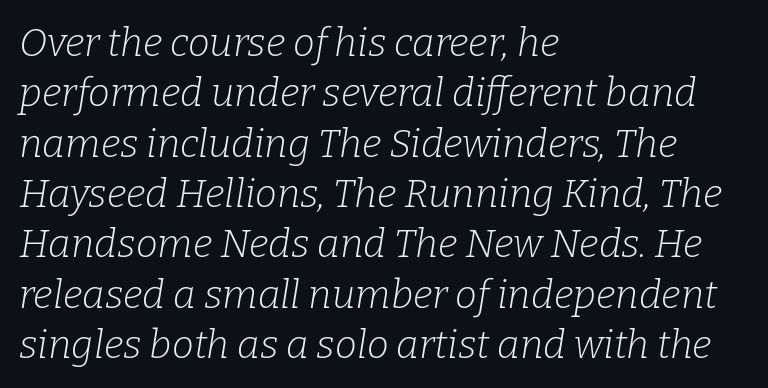
Does the type have serifs? Yes, each stem ends in a small foot. The face used here is rendered with its standard letterfit. The face used here is proportionally spaced, like ordinary book or web type. The passage shown is not underscored anywhere.
